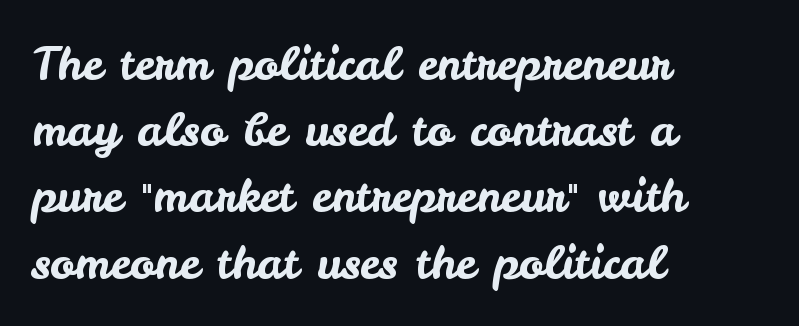
{"serif": "no", "width": "normal", "stroke_contrast": "low", "x_height": "small", "monospaced": "no", "underline": "no", "align": "left", "line_spacing": "normal", "line_spacing_ratio": 1.44, "letter_spacing": "normal", "letter_spacing_em": 0.0, "glyph_px": 46}
